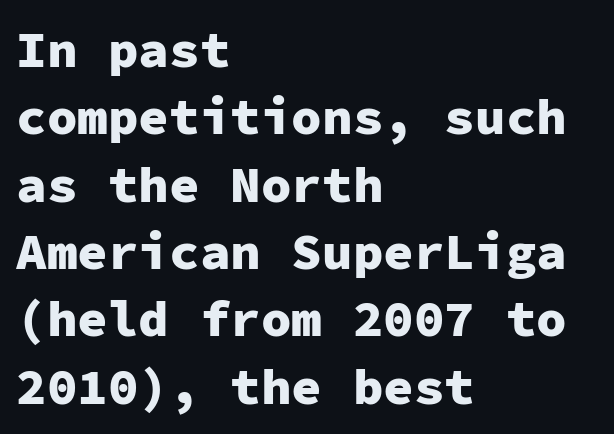
Q: Is the text bold? A: Yes.
Q: Is the text italic (slanted)? A: No, it is upright.
Q: Is the typeface a serif or a sans-serif typeface? A: Sans-serif.
Q: Is the text underlined? A: No.
Q: How is the paragraph aligned? A: Left-aligned.
Q: Is the spacing between letters normal or unusually wide? A: Normal.
Q: Is the spacing between lines tight, normal or loose? A: Normal.
Q: Width (condensed, normal, or wide)? A: Normal.
Q: Stroke contrast? A: Low.
Q: x-height? A: Medium.
Q: Monospaced? A: Yes.
